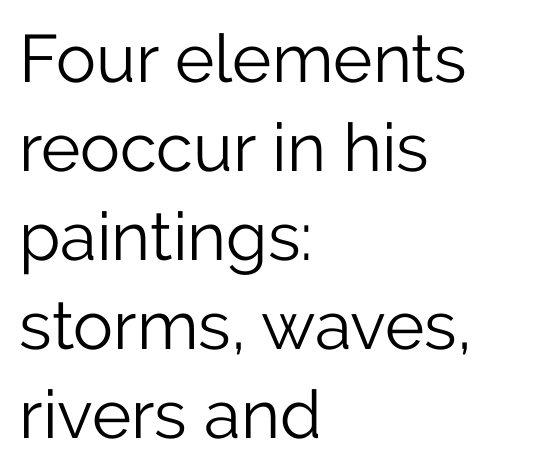
Does the lettering tilt? It doesn't — this is upright. A typesetter would call this proportional, since set widths differ per character. If you measured baseline to baseline, you'd find a middling distance. Bare-footed words on every line. Does the type have serifs? No, each stem ends abruptly. Compared with a typical body face, this is equally light or lighter still.
